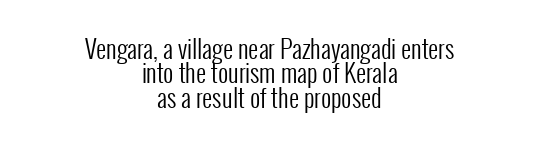
Q: Is the text bold? A: No.
Q: Is the text italic (slanted)? A: No, it is upright.
Q: Is the text underlined? A: No.
Q: How is the paragraph aligned? A: Centered.
Q: Is the spacing between letters normal or unusually wide? A: Normal.
Q: Is the spacing between lines tight, normal or loose? A: Tight.
